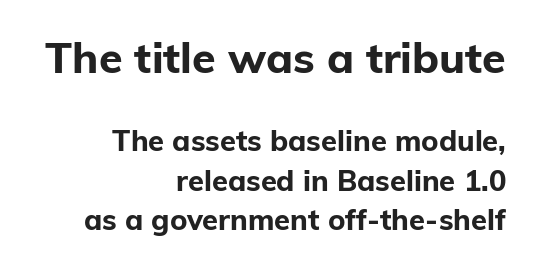
This layout puts the oversized block above and the modest block below. Descender tails drop into unmarked territory. Do the characters align in a grid? No, the font is proportional. These lines stack with their right ends in a neat column. Italic? Not at all — the glyphs are vertical.
